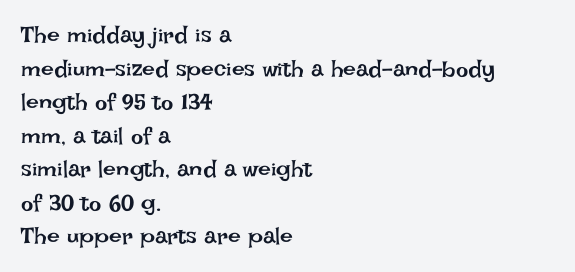
The image shows 23 px text type, upright; set left-aligned, normal line spacing (1.46x), normal letter spacing, not underlined.
